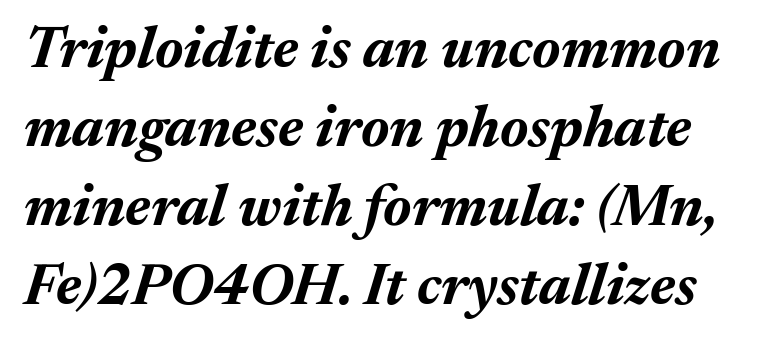
Q: Is the text bold? A: Yes.
Q: Is the text italic (slanted)? A: Yes, it leans right by about 17 degrees.
Q: Is the text underlined? A: No.
Q: Is the spacing between letters normal or unusually wide? A: Normal.
Q: Is the spacing between lines tight, normal or loose? A: Normal.
Q: Width (condensed, normal, or wide)? A: Normal.
Q: Stroke contrast? A: Medium.
Q: x-height? A: Medium.
Q: Monospaced? A: No.
